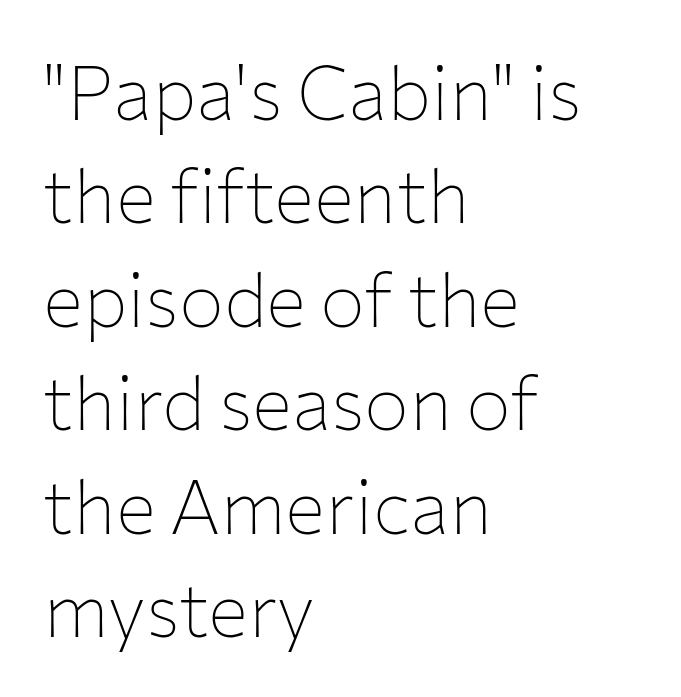
{"serif": "no", "italic": "no", "bold": "no", "weight": "thin", "width": "normal", "stroke_contrast": "low", "x_height": "medium", "monospaced": "no", "underline": "no", "align": "left", "line_spacing": "normal", "line_spacing_ratio": 1.38, "letter_spacing": "normal", "letter_spacing_em": 0.0, "glyph_px": 75}
